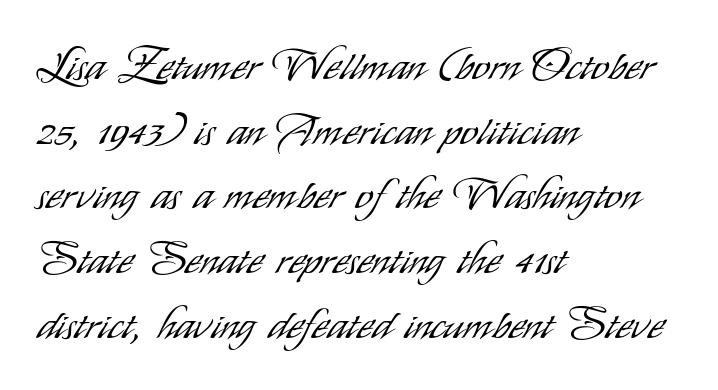
Type style note: lacks serifs. What's the leading like? Ordinary, nothing unusual. The face used here is proportionally spaced, like ordinary book or web type. A classic flush-left, rag-right setting is used for this passage. A clean baseline with only descenders dipping below it.
